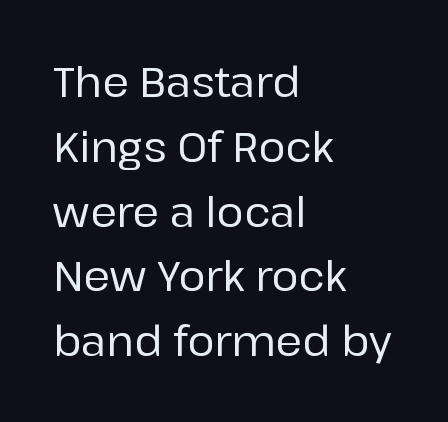
The image shows 41 px sans-serif type, upright; set left-aligned, normal line spacing (1.58x), normal letter spacing, not underlined; low stroke contrast and a medium x-height.
